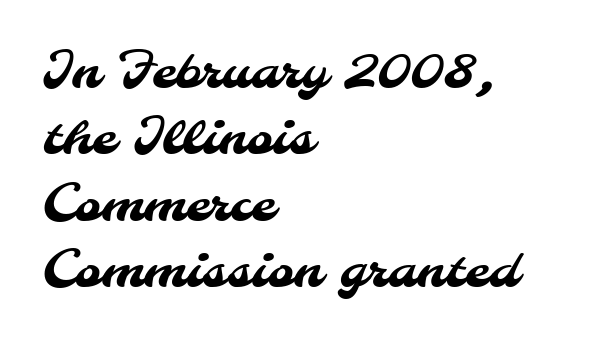
This rendering leaves character spacing at its baseline value. Nope, no serifs anywhere on these letters. The ragged edge is on the right, which tells us the setting is flush left. Bare-footed words on every line. Successive baselines arrive at the customary interval. A typesetter would call this proportional, since set widths differ per character.
